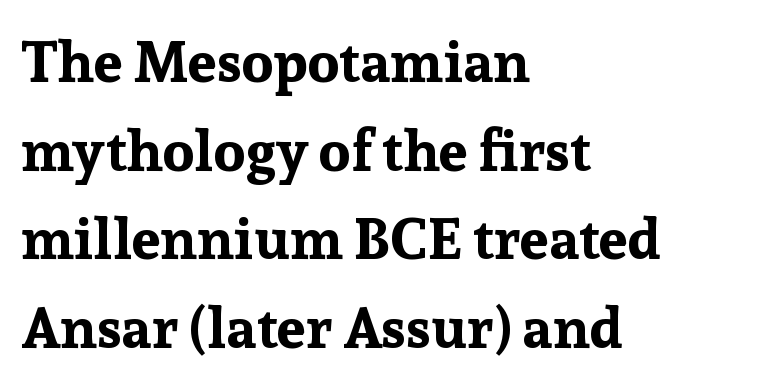
The image shows 58 px bold serif type, upright; set left-aligned, normal line spacing (1.53x), normal letter spacing, not underlined; low stroke contrast and a medium x-height.
